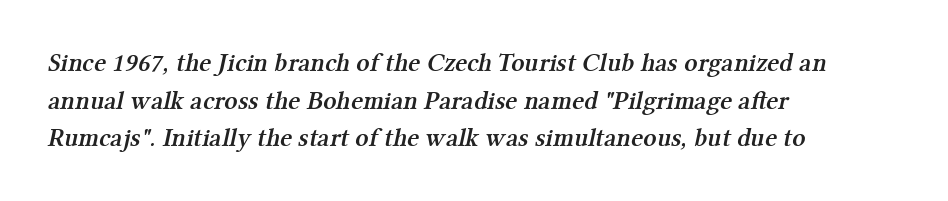
{"bold": "semi", "underline": "no", "align": "left", "line_spacing": "normal", "line_spacing_ratio": 1.45, "letter_spacing": "normal", "letter_spacing_em": 0.0, "glyph_px": 26}
